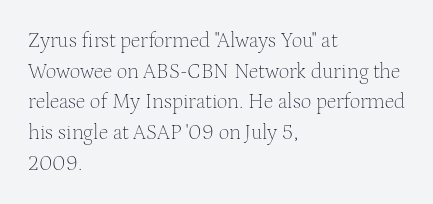
The strip under each line holds only bare page. The lines in this sample share a left origin and differ only in where they stop. The block of text has a typical density, with ordinary space between rows. A typesetter would call this zero additional tracking. Each stroke keeps to a modest, everyday thickness or less. Style check: upright.
